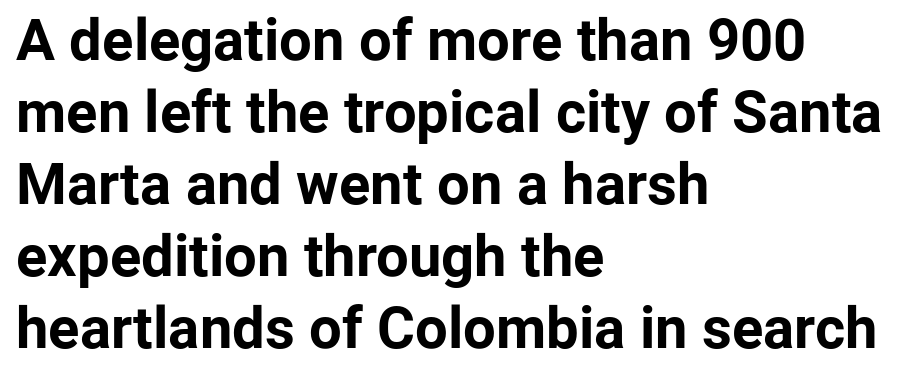
You could call the tracking neutral — neither tight nor loose. Every row of glyphs begins at an identical x-position on the left. Serifs: no, the terminals of the letterforms are clean. Note the varied advance widths — an 'i' is clearly narrower than an 'm'. Heavy, bold letterforms. Underline: absent.
